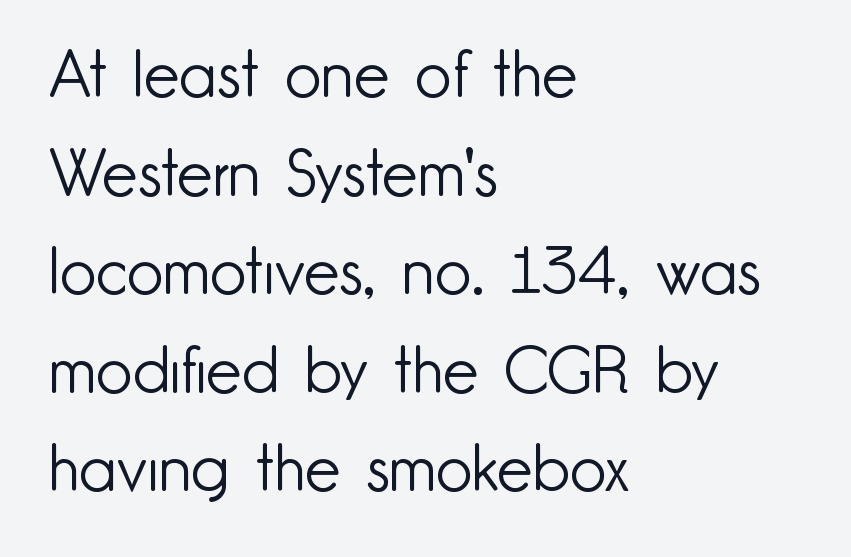
The image shows 64 px light sans-serif type, upright; set left-aligned, normal line spacing (1.54x), normal letter spacing, not underlined; low stroke contrast and a small x-height.
